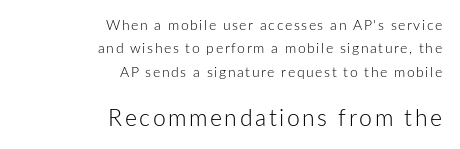
Q: Is the text bold? A: No.
Q: Is the text italic (slanted)? A: No, it is upright.
Q: Is the text underlined? A: No.
Q: How is the paragraph aligned? A: Right-aligned.
Q: Is the spacing between lines tight, normal or loose? A: Normal.
Q: Which block of text is set in a larger size, the first (top) or the second (bottom)? A: The second (bottom) one.
